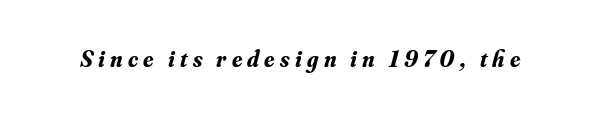
Does extra space separate the letters? Yes, quite a lot of it. The axis of the letterforms is tilted away from vertical. Lines of text with bare space underneath. Typesetter's note: full bold, strokes at maximum text heaviness.
